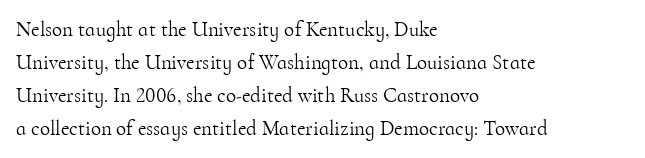
No italicization has been applied; the sample stays upright. This rendering features lettering with no underline. Summary of weight: not heavy and not bold. The typesetter chose a ragged-right arrangement here. The vertical gap from one line to the next is medium.
